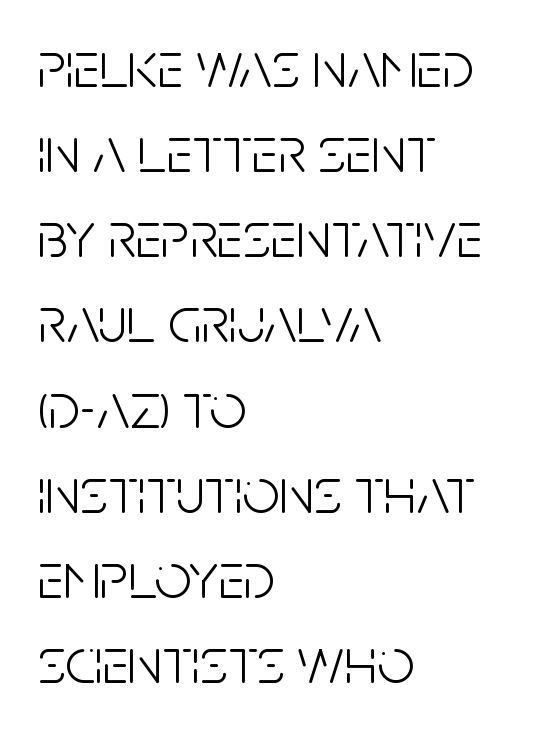
Q: Is the text bold? A: No.
Q: Is the text italic (slanted)? A: No, it is upright.
Q: Is the typeface a serif or a sans-serif typeface? A: Sans-serif.
Q: Is the text underlined? A: No.
Q: How is the paragraph aligned? A: Left-aligned.
Q: Is the spacing between letters normal or unusually wide? A: Normal.
Q: Is the spacing between lines tight, normal or loose? A: Normal.
Q: Width (condensed, normal, or wide)? A: Condensed.
Q: Stroke contrast? A: Low.
Q: x-height? A: Large.
Q: Monospaced? A: No.
